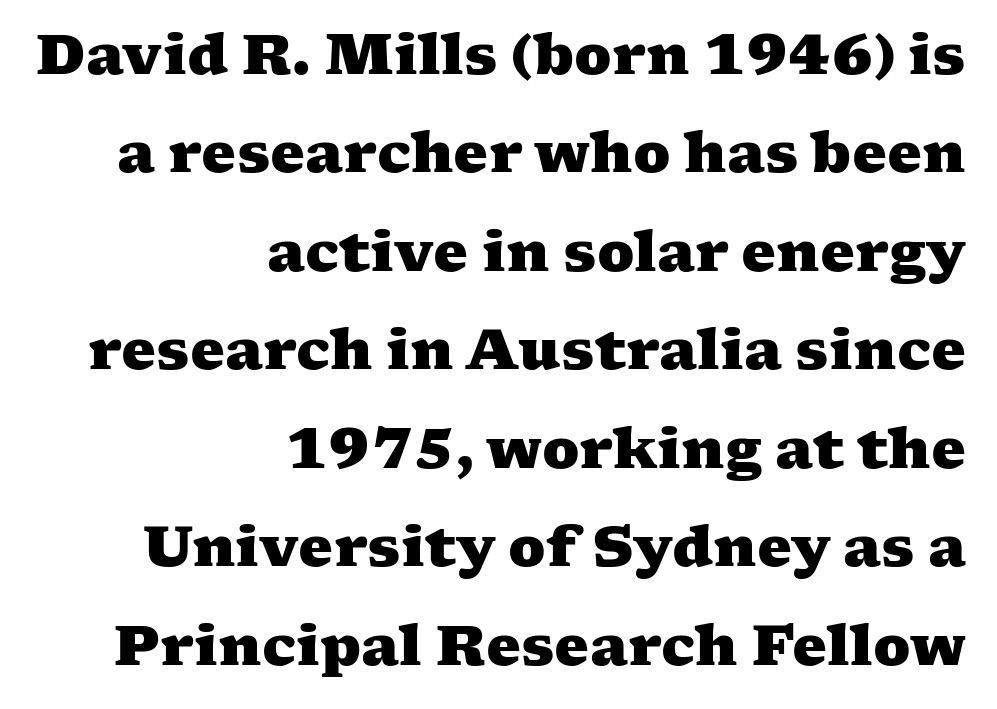
{"serif": "yes", "bold": "yes", "weight": "heavy", "width": "wide", "stroke_contrast": "medium", "x_height": "medium", "monospaced": "no", "underline": "no", "align": "right", "line_spacing_ratio": 1.79, "letter_spacing": "normal", "letter_spacing_em": 0.0, "glyph_px": 55}
